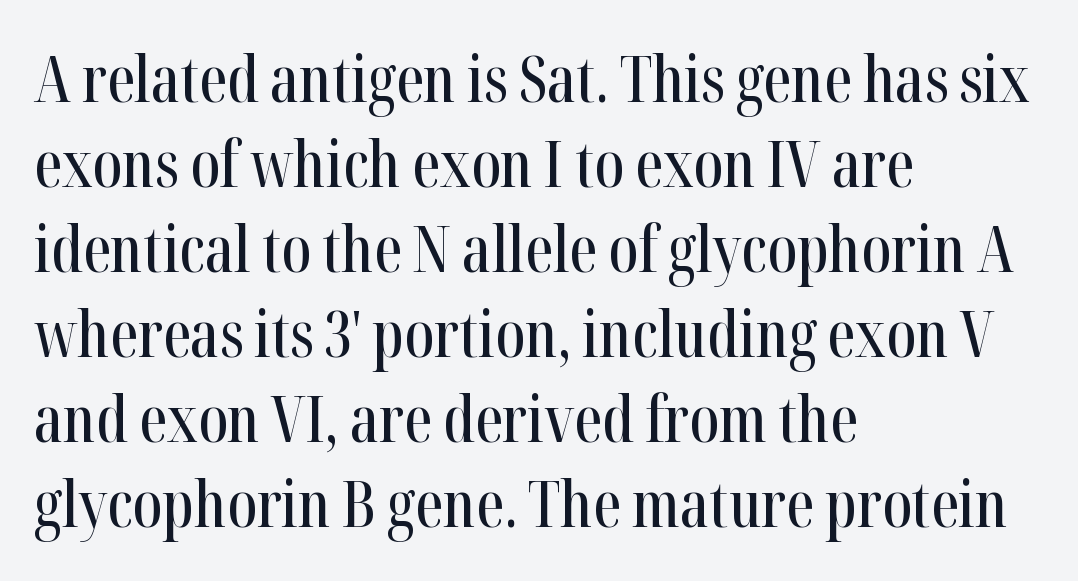
Q: Is the text italic (slanted)? A: No, it is upright.
Q: Is the typeface a serif or a sans-serif typeface? A: Serif.
Q: Is the text underlined? A: No.
Q: How is the paragraph aligned? A: Left-aligned.
Q: Is the spacing between letters normal or unusually wide? A: Normal.
Q: Is the spacing between lines tight, normal or loose? A: Normal.
Q: Width (condensed, normal, or wide)? A: Condensed.
Q: Stroke contrast? A: High.
Q: x-height? A: Medium.
Q: Monospaced? A: No.
